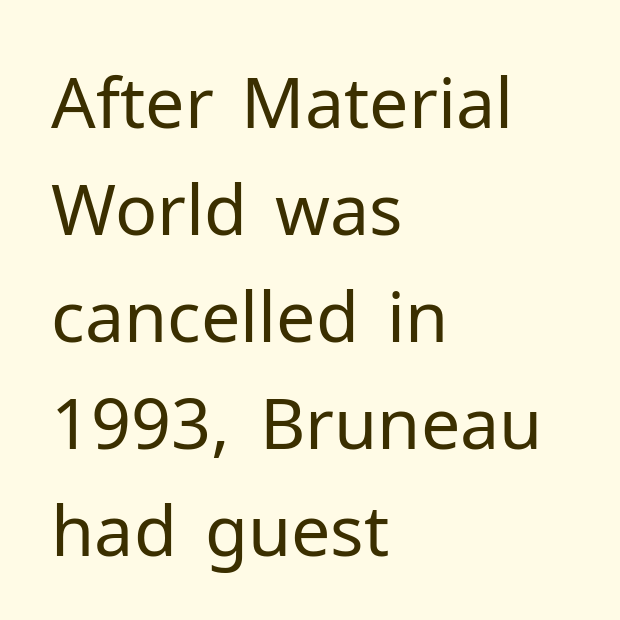
The image shows 70 px regular-weight sans-serif type, upright; set left-aligned, normal line spacing (1.53x), normal letter spacing, not underlined; low stroke contrast and a medium x-height.
